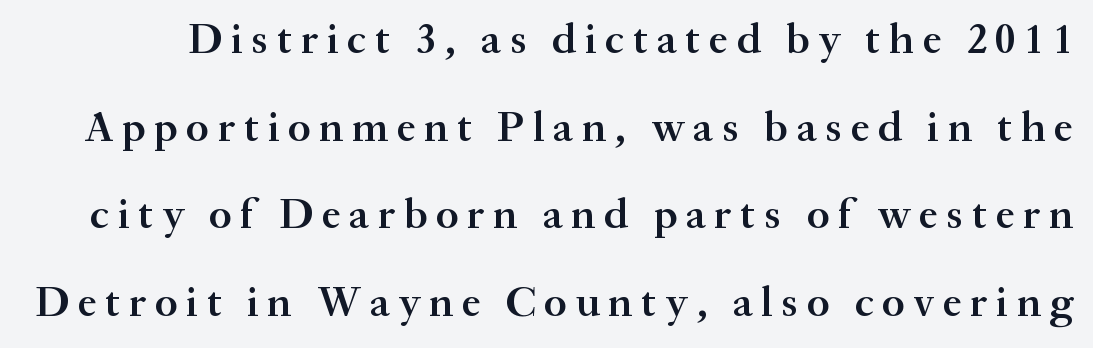
Q: Is the text bold? A: Semi-bold.
Q: Is the text italic (slanted)? A: No, it is upright.
Q: Is the typeface a serif or a sans-serif typeface? A: Serif.
Q: Is the text underlined? A: No.
Q: Is the spacing between letters normal or unusually wide? A: Unusually wide.
Q: Is the spacing between lines tight, normal or loose? A: Loose.
Q: Width (condensed, normal, or wide)? A: Normal.
Q: Stroke contrast? A: Medium.
Q: x-height? A: Small.
Q: Monospaced? A: No.
